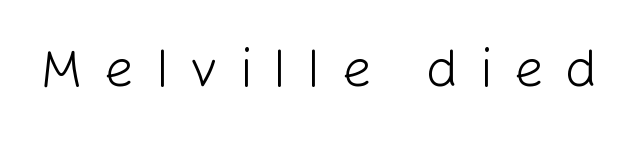
The image shows 53 px light sans-serif type, upright; set unusually wide letter spacing (+0.4 em), not underlined; low stroke contrast and a medium x-height.
